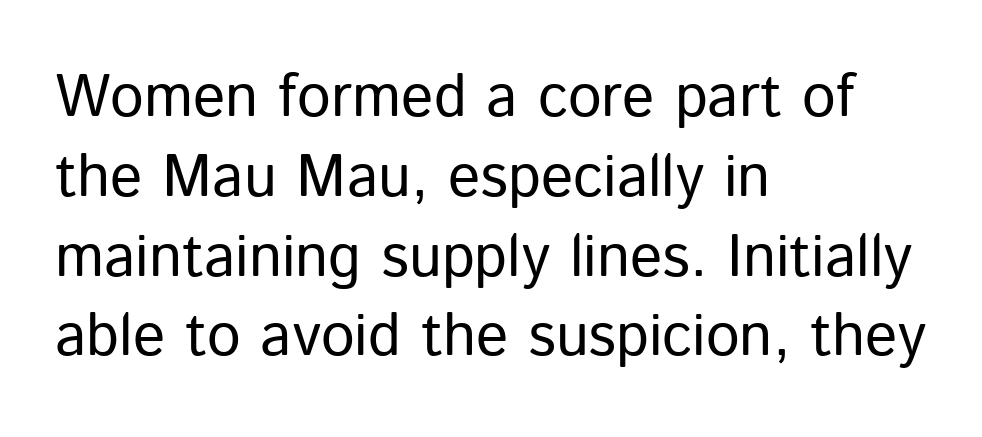
The image shows 60 px regular-weight sans-serif type, upright; set left-aligned, normal line spacing (1.33x), normal letter spacing, not underlined; low stroke contrast and a medium x-height.
